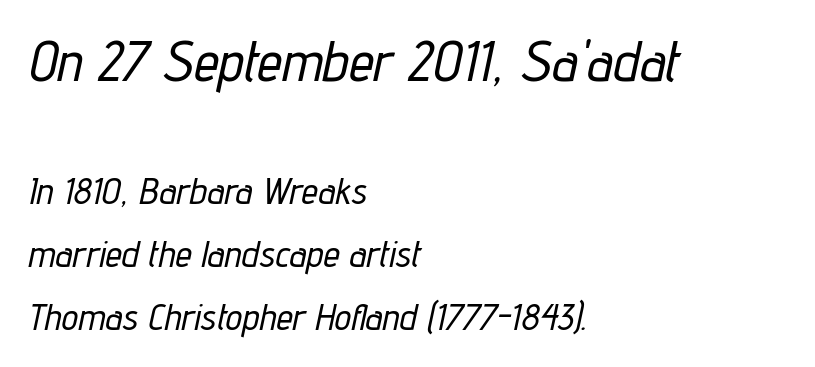
{"italic": "yes", "lean": "right", "slant_degrees": 12, "width": "condensed", "stroke_contrast": "low", "x_height": "medium", "monospaced": "no", "underline": "no", "align": "left", "line_spacing_ratio": 1.71, "letter_spacing": "normal", "letter_spacing_em": 0.0, "larger_block": "first", "size_ratio": 1.51, "glyph_px": 56}
